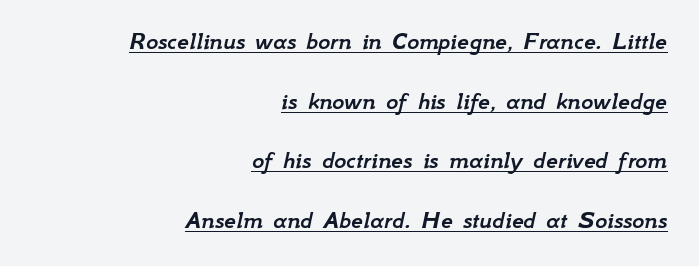
The letters sit at their default tracking, neither squeezed nor spread. The typesetter chose a ragged-left arrangement here. The text carries the slant typical of an italic or oblique font. Has an underline been added? It has. Widely set lines give the paragraph a tall, airy silhouette.
